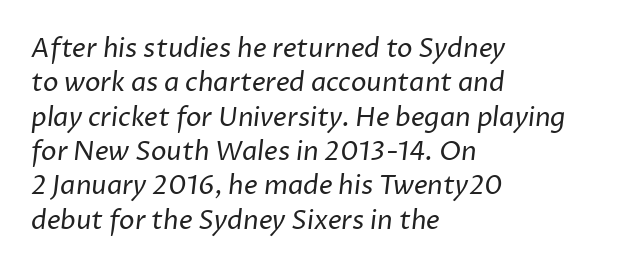
The foot of each line stays bare and open. Compared with a centered layout, this one pins lines to the left instead. The cut favours lightness, reaching ordinary text weight at its darkest. The designer left line spacing at the default.
